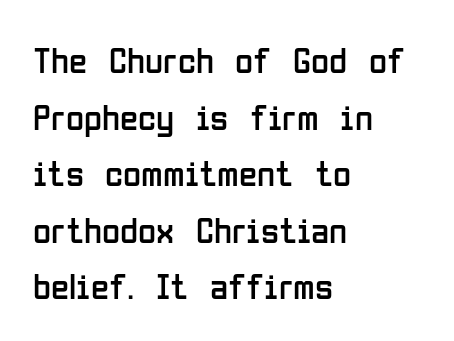
Q: Is the text bold? A: No.
Q: Is the text italic (slanted)? A: No, it is upright.
Q: Is the typeface a serif or a sans-serif typeface? A: Sans-serif.
Q: Is the text underlined? A: No.
Q: How is the paragraph aligned? A: Left-aligned.
Q: Is the spacing between letters normal or unusually wide? A: Normal.
Q: Is the spacing between lines tight, normal or loose? A: Normal.
Q: Width (condensed, normal, or wide)? A: Condensed.
Q: Stroke contrast? A: Low.
Q: x-height? A: Medium.
Q: Monospaced? A: No.
